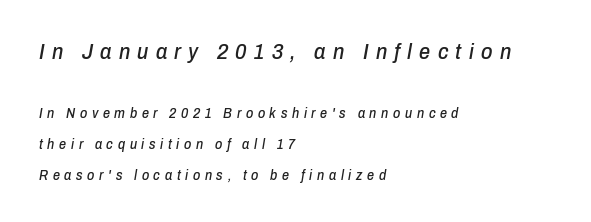
The compositor pushed each line to the left boundary. You could only call the tracking loose — the letters float apart. Clear beneath every line of the passage. There's an unmistakable incline to the writing here.
